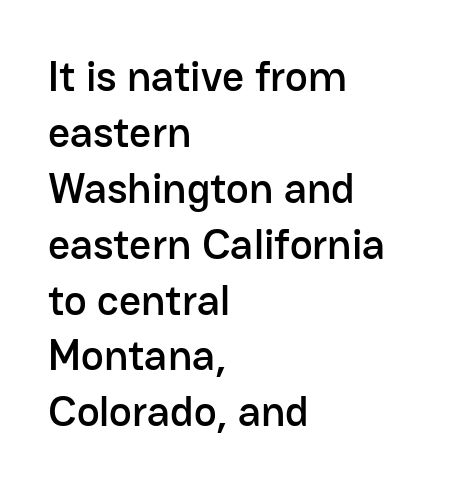
The image shows 43 px sans-serif type, upright; set left-aligned, normal line spacing (1.3x), normal letter spacing, not underlined; low stroke contrast and a medium x-height.
